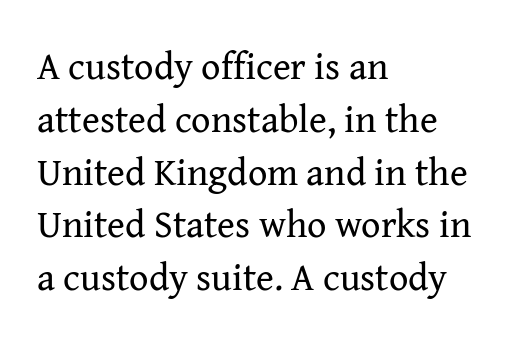
The image shows 38 px regular-weight serif type, upright; set left-aligned, normal line spacing (1.39x), normal letter spacing, not underlined; medium stroke contrast and a medium x-height.
